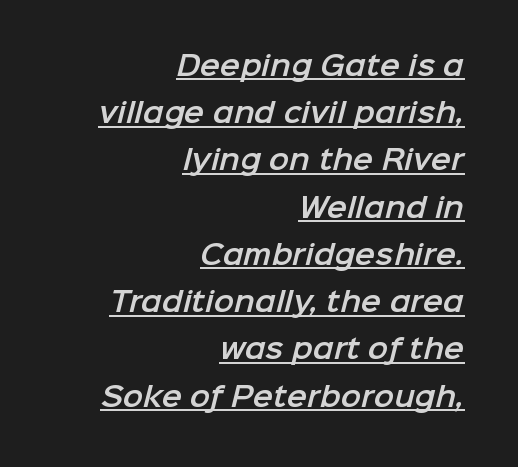
Q: Is the text underlined? A: Yes.
Q: How is the paragraph aligned? A: Right-aligned.
Q: Is the spacing between letters normal or unusually wide? A: Normal.
